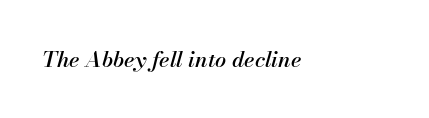
No word sits above an underline. An italicized treatment has been applied to the whole sample. The tracking reads as untouched default to a designer's eye.
